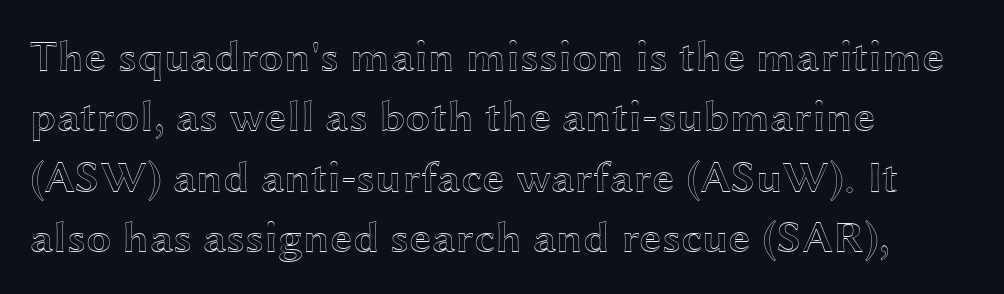
The image shows 45 px wide type, upright; set left-aligned, normal line spacing (1.34x), normal letter spacing, not underlined; a medium x-height.
